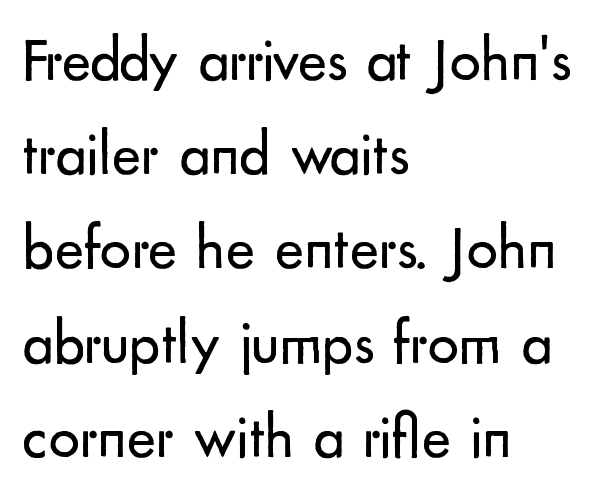
Q: Is the text bold? A: No.
Q: Is the text italic (slanted)? A: No, it is upright.
Q: Is the typeface a serif or a sans-serif typeface? A: Sans-serif.
Q: Is the text underlined? A: No.
Q: How is the paragraph aligned? A: Left-aligned.
Q: Is the spacing between letters normal or unusually wide? A: Normal.
Q: Is the spacing between lines tight, normal or loose? A: Normal.
Q: Width (condensed, normal, or wide)? A: Normal.
Q: Stroke contrast? A: Low.
Q: x-height? A: Small.
Q: Monospaced? A: No.
